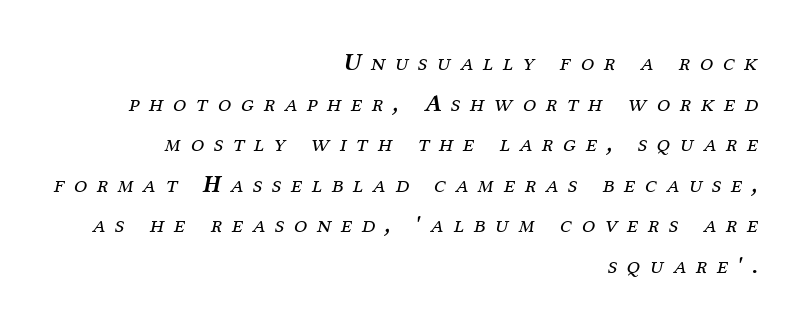
{"italic": "yes", "lean": "right", "slant_degrees": 12, "bold": "no", "underline": "no", "align": "right", "line_spacing": "normal", "line_spacing_ratio": 1.69, "letter_spacing": "wide", "letter_spacing_em": 0.41, "glyph_px": 24}
